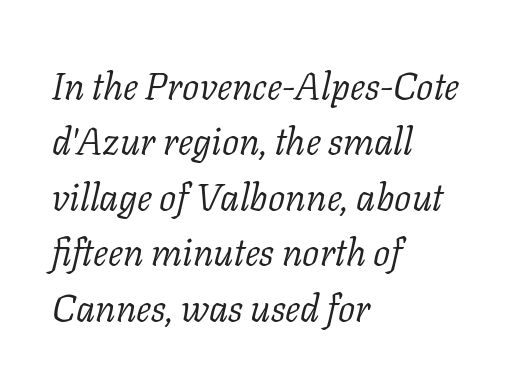
{"serif": "yes", "italic": "yes", "lean": "right", "slant_degrees": 11, "bold": "no", "weight": "light", "width": "normal", "stroke_contrast": "low", "x_height": "medium", "monospaced": "no", "underline": "no", "align": "left", "line_spacing": "normal", "line_spacing_ratio": 1.46, "letter_spacing": "normal", "letter_spacing_em": 0.0, "glyph_px": 38}
